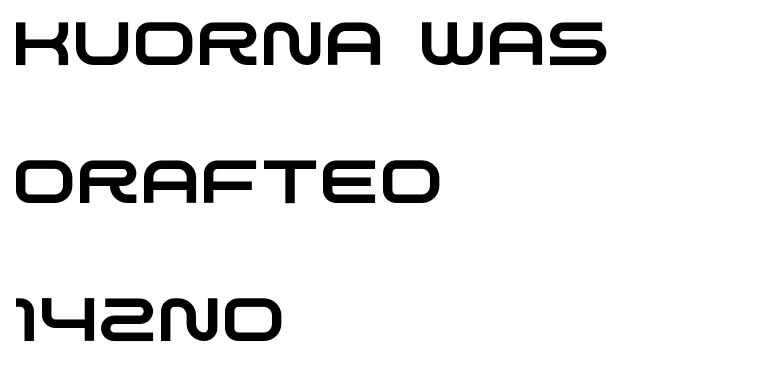
The passage shown is typed in a proportional face where columns would drift. Each line starts at the same left margin while the right side varies. Leading: increased. Glance below the letters and you will spot only blank space. Grotesque or geometric, the face here clearly has no serifs.
